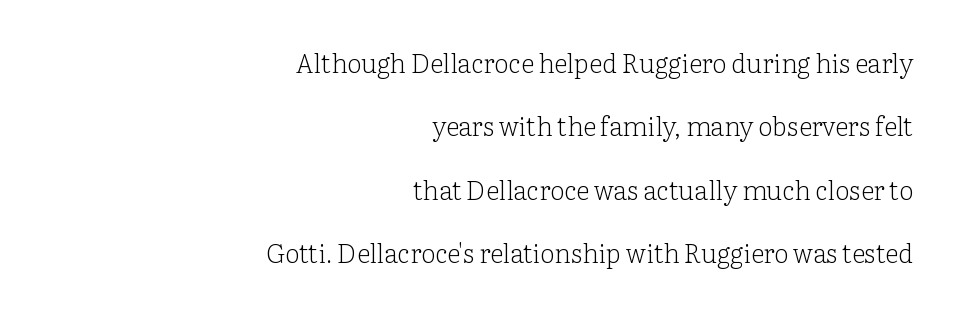
{"italic": "no", "bold": "no", "underline": "no", "align": "right", "line_spacing": "loose", "line_spacing_ratio": 2.44, "letter_spacing": "normal", "letter_spacing_em": 0.0, "glyph_px": 26}
